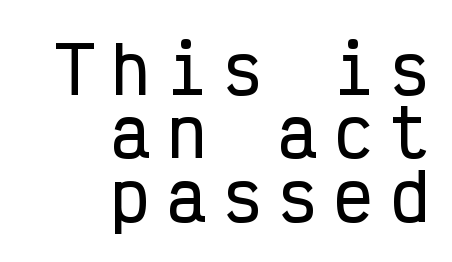
Q: Is the text italic (slanted)? A: No, it is upright.
Q: Is the typeface a serif or a sans-serif typeface? A: Sans-serif.
Q: Is the text underlined? A: No.
Q: How is the paragraph aligned? A: Right-aligned.
Q: Is the spacing between letters normal or unusually wide? A: Unusually wide.
Q: Is the spacing between lines tight, normal or loose? A: Tight.
Q: Width (condensed, normal, or wide)? A: Condensed.
Q: Stroke contrast? A: Low.
Q: x-height? A: Medium.
Q: Monospaced? A: Yes.
